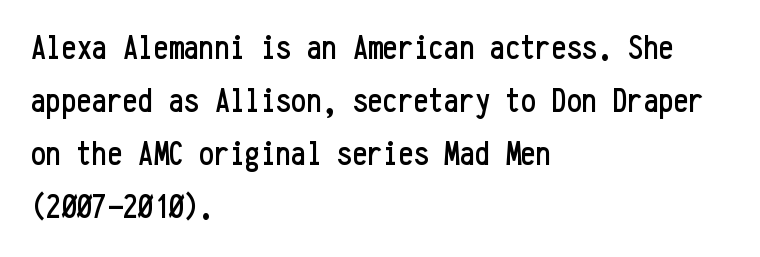
Q: Is the text italic (slanted)? A: No, it is upright.
Q: Is the typeface a serif or a sans-serif typeface? A: Sans-serif.
Q: Is the text underlined? A: No.
Q: How is the paragraph aligned? A: Left-aligned.
Q: Is the spacing between letters normal or unusually wide? A: Normal.
Q: Is the spacing between lines tight, normal or loose? A: Normal.
Q: Width (condensed, normal, or wide)? A: Condensed.
Q: Stroke contrast? A: Low.
Q: x-height? A: Medium.
Q: Monospaced? A: Yes.
